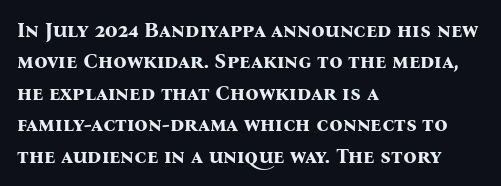
Q: Is the text bold? A: Yes.
Q: Is the text italic (slanted)? A: No, it is upright.
Q: Is the text underlined? A: No.
Q: How is the paragraph aligned? A: Left-aligned.
Q: Is the spacing between letters normal or unusually wide? A: Normal.
Q: Is the spacing between lines tight, normal or loose? A: Normal.
